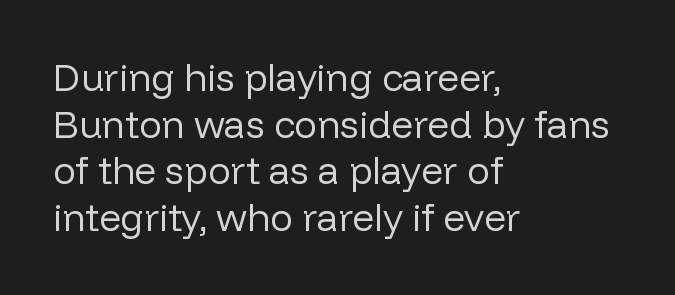
The image shows 38 px regular-weight sans-serif type, upright; set left-aligned, line spacing 1.23x, normal letter spacing, not underlined; low stroke contrast and a medium x-height.
